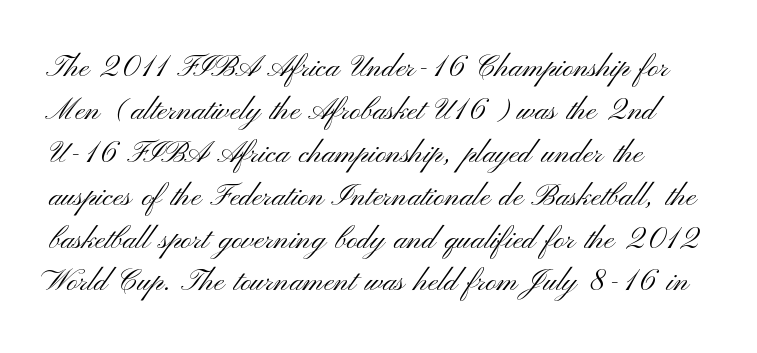
The image shows 30 px light, wide sans-serif type; set normal line spacing (1.43x), normal letter spacing, not underlined; medium stroke contrast and a small x-height.
